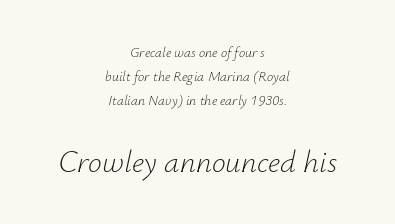
{"italic": "yes", "lean": "right", "slant_degrees": 12, "bold": "no", "weight": "light", "width": "normal", "stroke_contrast": "low", "x_height": "small", "monospaced": "no", "underline": "no", "align": "center", "line_spacing_ratio": 1.72, "letter_spacing": "normal", "letter_spacing_em": 0.0, "larger_block": "second", "size_ratio": 2.21, "glyph_px": 31}
